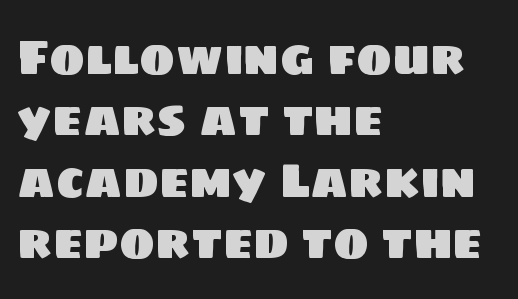
{"serif": "no", "width": "normal", "stroke_contrast": "low", "x_height": "large", "monospaced": "no", "underline": "no", "align": "left", "line_spacing": "normal", "line_spacing_ratio": 1.28, "letter_spacing": "normal", "letter_spacing_em": 0.0, "glyph_px": 48}
